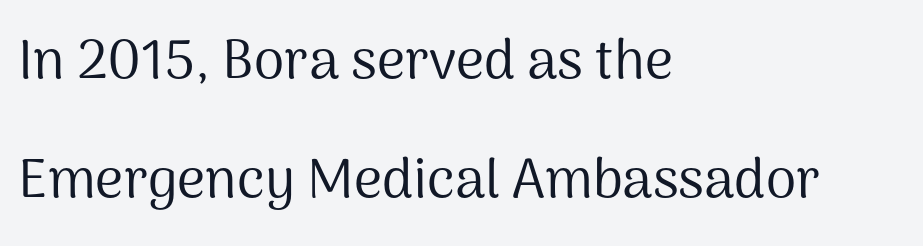
Weight: not bold — regular or lighter. The font family rendered here belongs to the sans-serif group. A typesetter would call this leading open, well beyond the default. Think of a printed novel: that variable character pitch is what you see here. The rendering anchors every line to the left-hand side.
